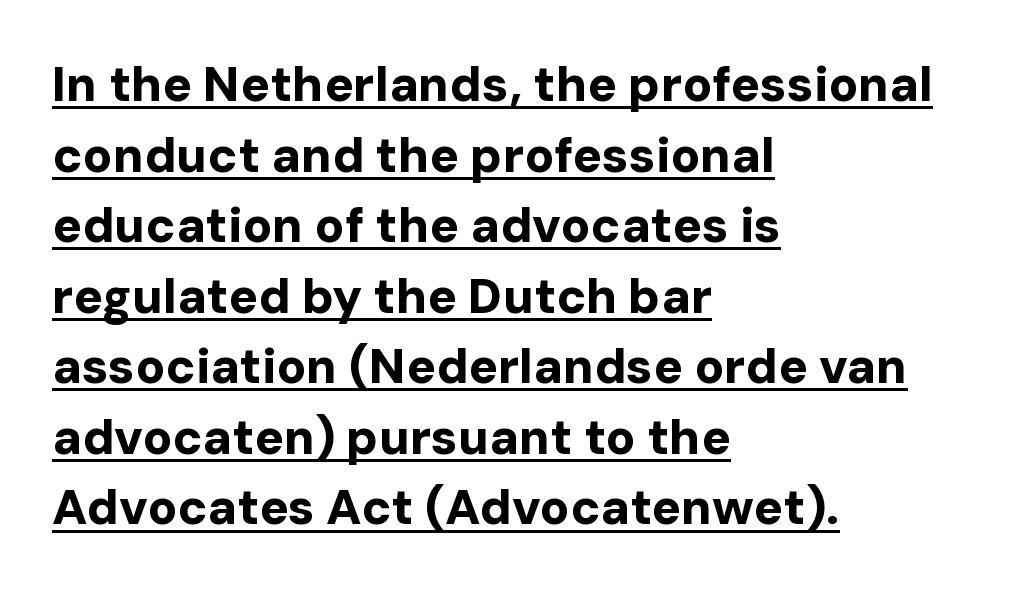
Q: Is the text bold? A: Yes.
Q: Is the text italic (slanted)? A: No, it is upright.
Q: Is the typeface a serif or a sans-serif typeface? A: Sans-serif.
Q: Is the text underlined? A: Yes.
Q: How is the paragraph aligned? A: Left-aligned.
Q: Is the spacing between letters normal or unusually wide? A: Normal.
Q: Is the spacing between lines tight, normal or loose? A: Normal.
Q: Width (condensed, normal, or wide)? A: Normal.
Q: Stroke contrast? A: Low.
Q: x-height? A: Medium.
Q: Monospaced? A: No.
